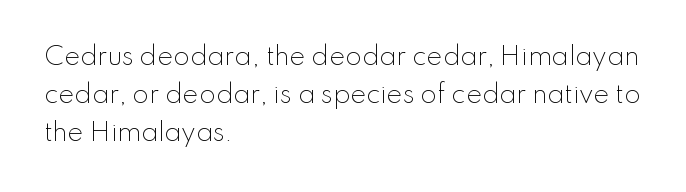
The image shows 24 px text type, upright; set left-aligned, normal line spacing (1.58x), normal letter spacing, not underlined.
